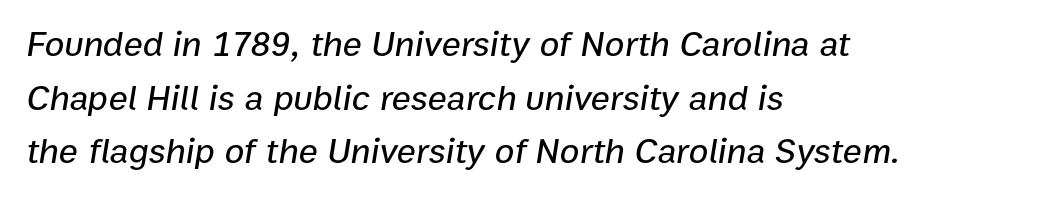
Here the designer chose a conventional face with non-uniform glyph widths. Would a proofreader flag this as italicized? Yes. There is no visible air inserted between adjacent glyphs. In terms of leading, this rendering sits right in the middle. Check the space under the baseline: it is left empty.
